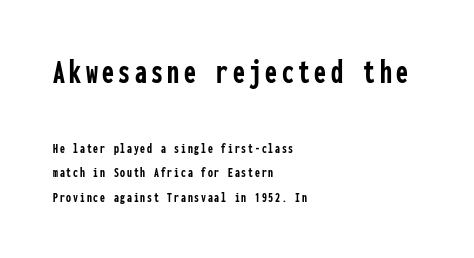
Q: Is the text bold? A: Yes.
Q: Is the text italic (slanted)? A: No, it is upright.
Q: Is the typeface a serif or a sans-serif typeface? A: Sans-serif.
Q: Is the text underlined? A: No.
Q: How is the paragraph aligned? A: Left-aligned.
Q: Which block of text is set in a larger size, the first (top) or the second (bottom)? A: The first (top) one.
Q: Width (condensed, normal, or wide)? A: Condensed.
Q: Stroke contrast? A: Low.
Q: x-height? A: Medium.
Q: Monospaced? A: Yes.
